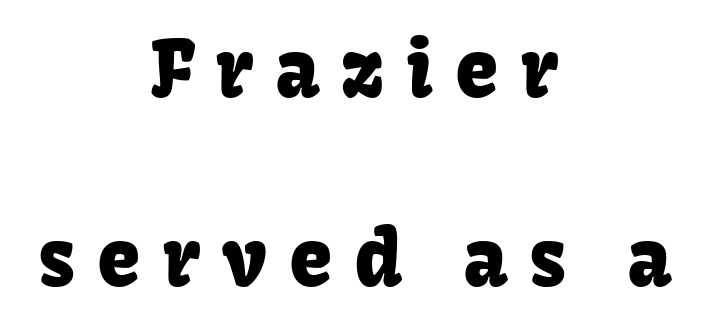
The image shows 78 px sans-serif type, upright; set centered, loose line spacing (2.42x), unusually wide letter spacing (+0.28 em), not underlined; low stroke contrast and a medium x-height.
